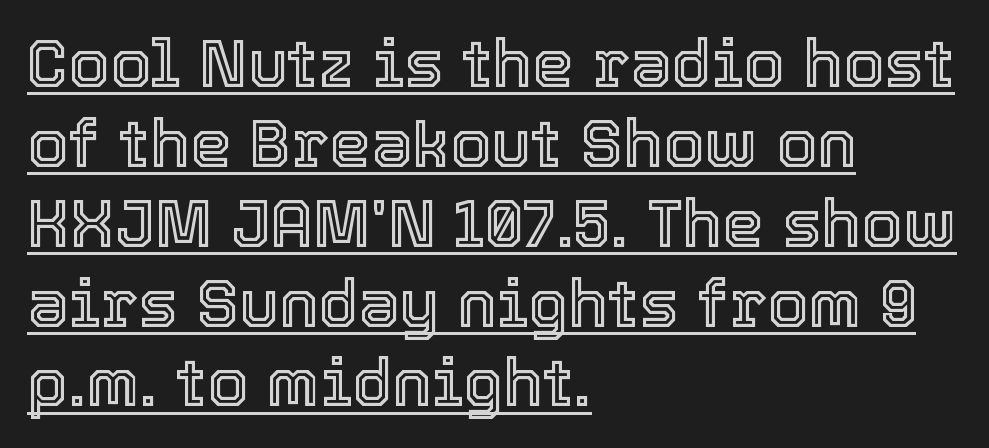
The image shows 66 px text type, upright; set left-aligned, line spacing 1.21x, normal letter spacing, underlined; a medium x-height.
